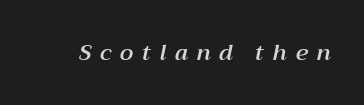
Q: Is the text italic (slanted)? A: Yes, it leans right by about 12 degrees.
Q: Is the text underlined? A: No.
Q: Is the spacing between letters normal or unusually wide? A: Unusually wide.
